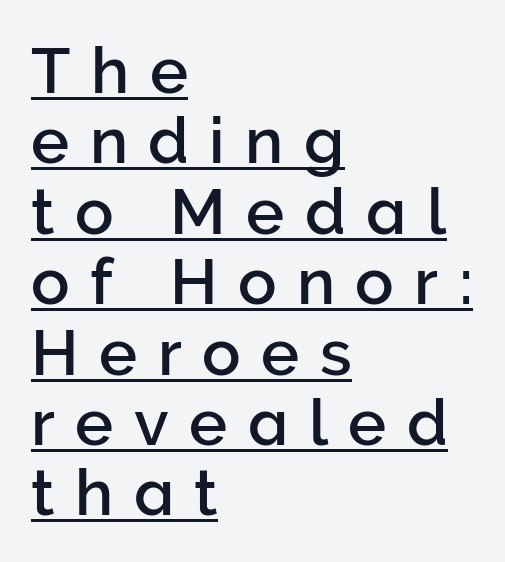
The image shows 64 px sans-serif type, upright; set left-aligned, tight line spacing (1.1x), unusually wide letter spacing (+0.32 em), underlined; low stroke contrast and a medium x-height.
